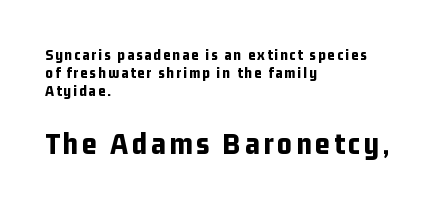
Is this a sans? Yes — the strokes have no serifs. Do the characters align in a grid? No, the font is proportional. A student would notice the bottom passage is typeset larger than what precedes it. Regarding leading, the lines here are crowded together.
